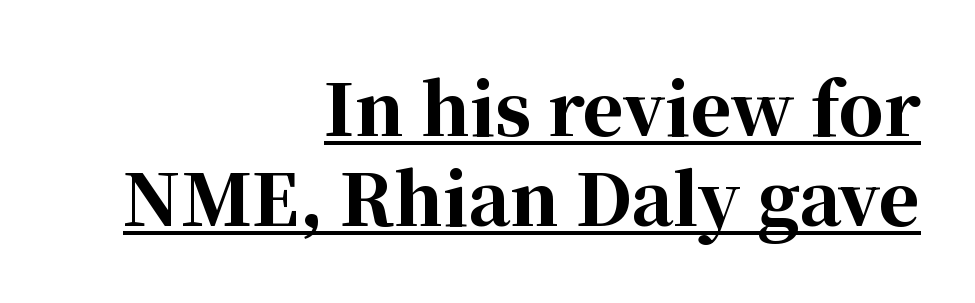
If you measured baseline to baseline, you'd find a middling distance. The passage shown is typed in a proportional face where columns would drift. The glyphs have the mass of a bold cut. If you drew a ruler down the right edge, every line would touch it. Font category for this specimen: serif.
